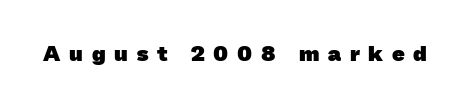
Q: Is the text bold? A: Yes.
Q: Is the text underlined? A: No.
Q: Is the spacing between letters normal or unusually wide? A: Unusually wide.
